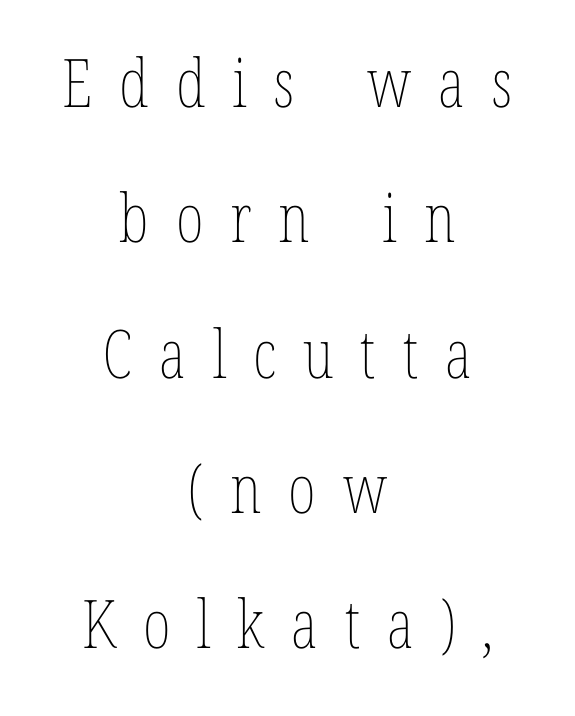
Think of a printed novel: that variable character pitch is what you see here. The lines are quadded center. This rendering widens character spacing well past its baseline value. If you measured baseline to baseline, you'd find a long distance. The foot of each line stays bare and open.
